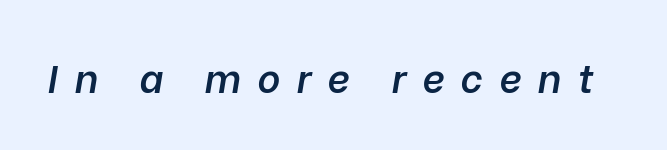
The gap between lines stays unmarked. Its strokes are somewhat broadened, the hallmark of semibold type. Short note: letters widely spaced. Would a proofreader flag this as italicized? Yes. Each letter keeps its own natural width here, so spacing adapts to shape.
